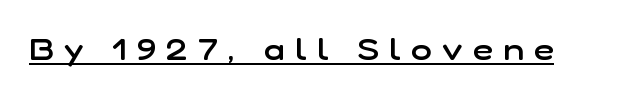
Every stem runs plumb, perpendicular to the baseline. Bold? Not quite — semibold, heavier than regular but stopping short. Think of a printed novel: that variable character pitch is what you see here. You can see a thin bar hugging the bottom of the glyphs.
